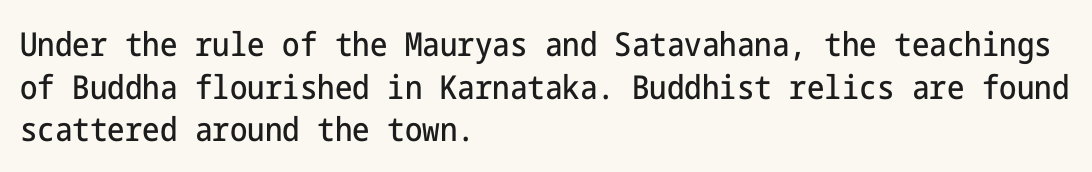
{"serif": "no", "italic": "no", "width": "condensed", "stroke_contrast": "low", "x_height": "medium", "underline": "no", "align": "left", "line_spacing": "normal", "line_spacing_ratio": 1.29, "letter_spacing": "normal", "letter_spacing_em": 0.0, "glyph_px": 33}
